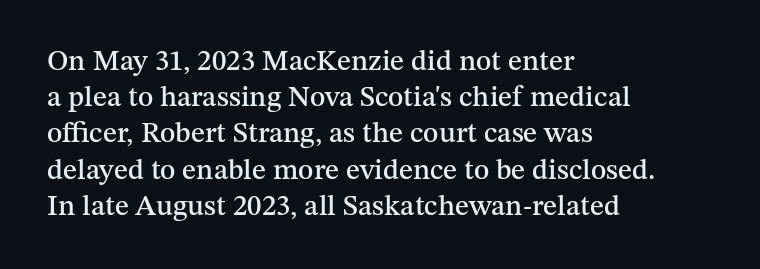
Q: Is the text italic (slanted)? A: No, it is upright.
Q: Is the typeface a serif or a sans-serif typeface? A: Serif.
Q: Is the text underlined? A: No.
Q: How is the paragraph aligned? A: Left-aligned.
Q: Is the spacing between letters normal or unusually wide? A: Normal.
Q: Is the spacing between lines tight, normal or loose? A: Normal.
Q: Width (condensed, normal, or wide)? A: Normal.
Q: Stroke contrast? A: Medium.
Q: x-height? A: Medium.
Q: Monospaced? A: No.
